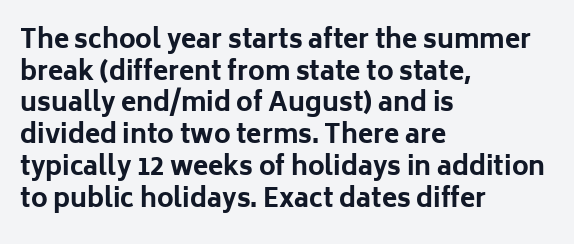
Short and long lines alike share a common starting point at left. The vertical gap from one line to the next is medium. Does the lettering tilt? It doesn't — this is upright. Underline: absent. The tracking reads as untouched default to a designer's eye. Chunky letters — that's bold for sure.
